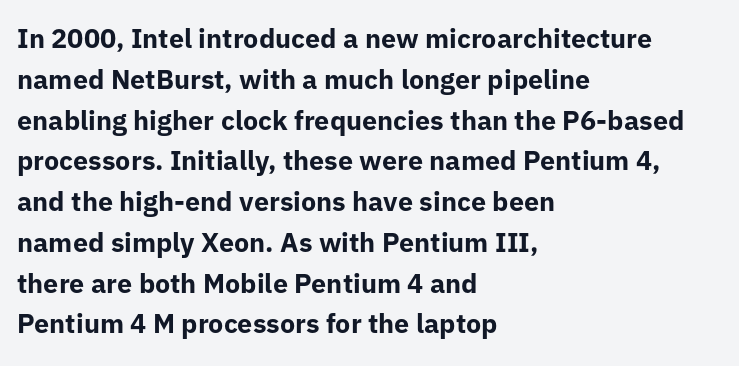
Q: Is the text bold? A: Yes.
Q: Is the text italic (slanted)? A: No, it is upright.
Q: Is the text underlined? A: No.
Q: How is the paragraph aligned? A: Left-aligned.
Q: Is the spacing between letters normal or unusually wide? A: Normal.
Q: Is the spacing between lines tight, normal or loose? A: Normal.
